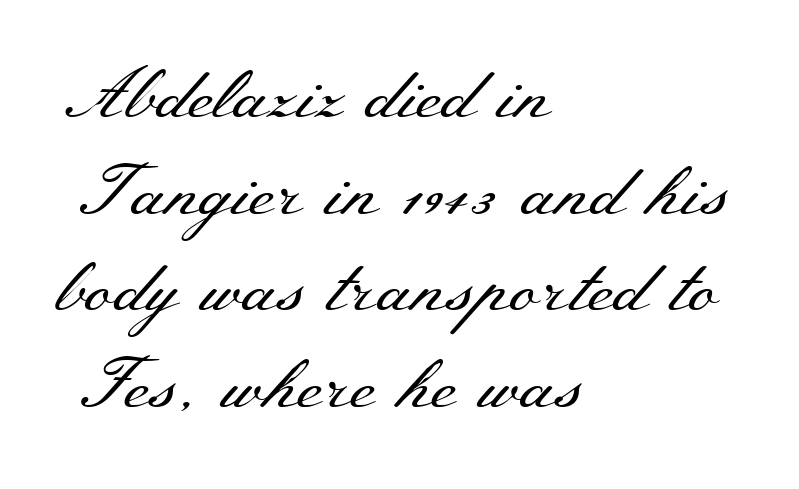
{"serif": "yes", "bold": "no", "weight": "regular", "width": "wide", "stroke_contrast": "medium", "x_height": "small", "monospaced": "no", "underline": "no", "align": "left", "line_spacing": "normal", "line_spacing_ratio": 1.36, "letter_spacing": "normal", "letter_spacing_em": 0.0, "glyph_px": 71}
